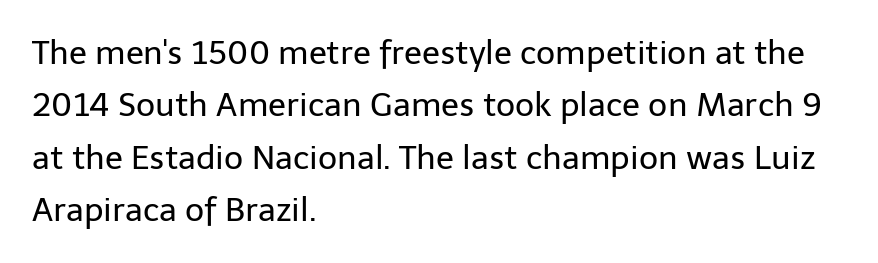
{"serif": "no", "italic": "no", "bold": "no", "weight": "regular", "width": "normal", "stroke_contrast": "low", "x_height": "medium", "monospaced": "no", "underline": "no", "align": "left", "line_spacing": "normal", "line_spacing_ratio": 1.59, "letter_spacing": "normal", "letter_spacing_em": 0.0, "glyph_px": 33}
